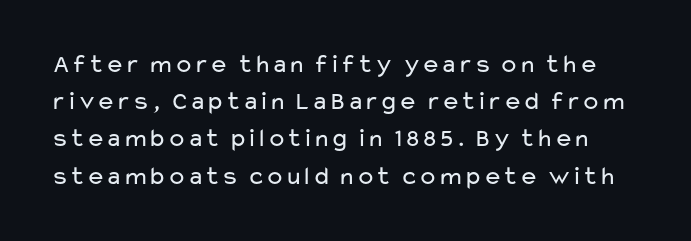
The image shows 26 px text type, upright; set normal line spacing (1.43x), normal letter spacing, not underlined.
